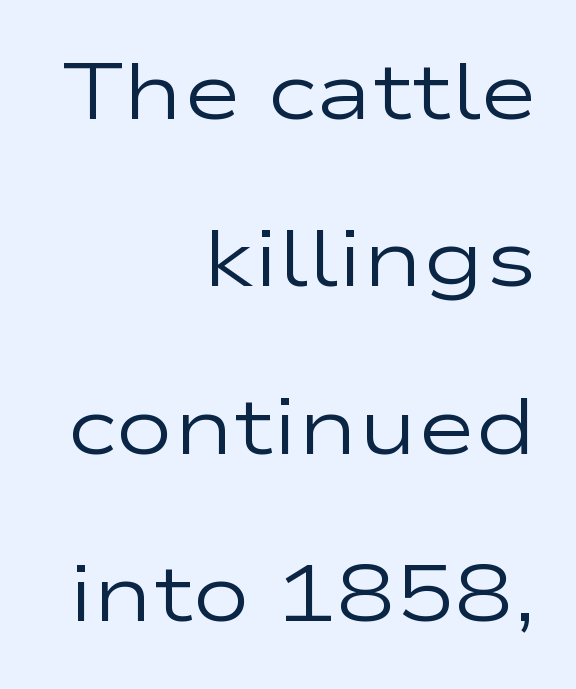
{"serif": "no", "italic": "no", "bold": "no", "weight": "regular", "width": "wide", "stroke_contrast": "low", "x_height": "medium", "monospaced": "no", "underline": "no", "align": "right", "line_spacing": "loose", "line_spacing_ratio": 2.12, "letter_spacing": "normal", "letter_spacing_em": 0.0, "glyph_px": 79}
